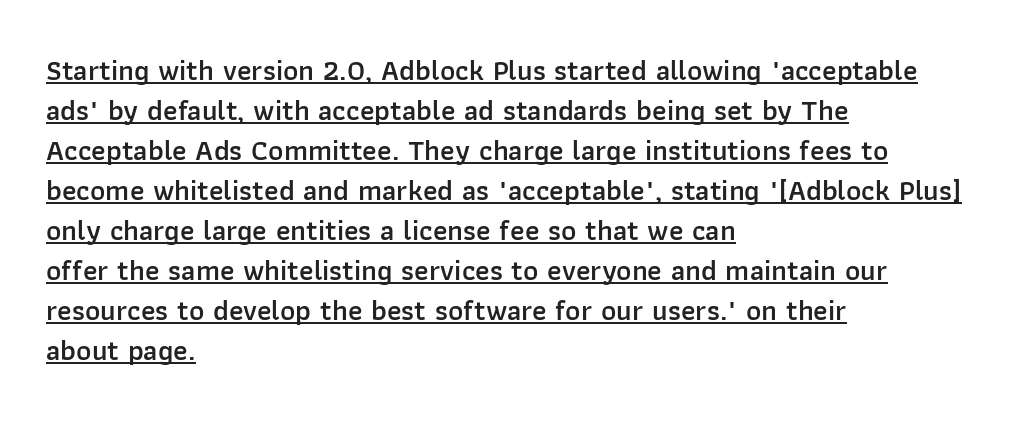
The passage is arranged the way most books set body copy — flush left. Compared with an ordinary text face, these strokes are moderately heavier — a semibold. Vertical spacing — default. This sample uses plain, unmodified letter spacing. Quick note: underline on. The letters advance in unequal steps, a hallmark of proportional type.
